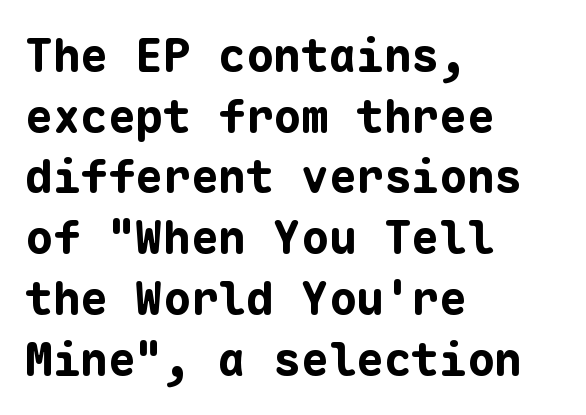
The image shows 46 px bold sans-serif type, upright, monospaced; set left-aligned, normal line spacing (1.32x), normal letter spacing, not underlined; low stroke contrast and a medium x-height.
